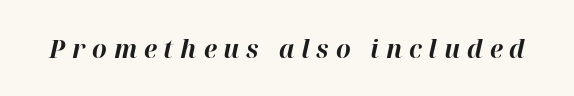
Weight check: bold — yes, fully. Does the lettering tilt? It does — this is italic. Is the letter spacing exaggerated? Yes — the characters are pushed far apart. The space beneath each line is pristine and unruled.
